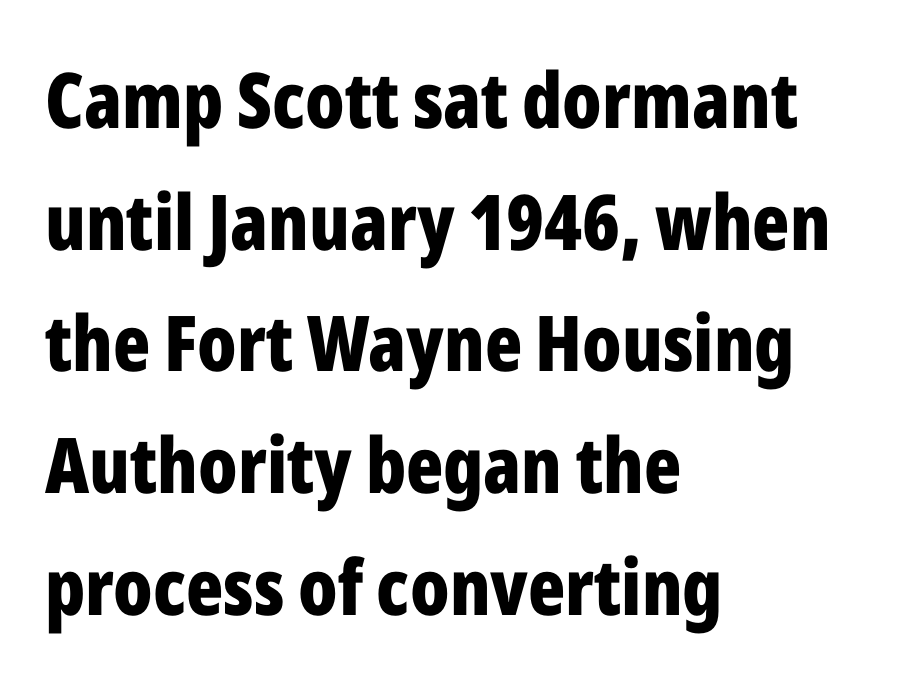
{"serif": "no", "italic": "no", "bold": "yes", "weight": "bold", "width": "condensed", "stroke_contrast": "low", "x_height": "medium", "monospaced": "no", "underline": "no", "align": "left", "line_spacing": "normal", "line_spacing_ratio": 1.58, "letter_spacing": "normal", "letter_spacing_em": 0.0, "glyph_px": 77}
